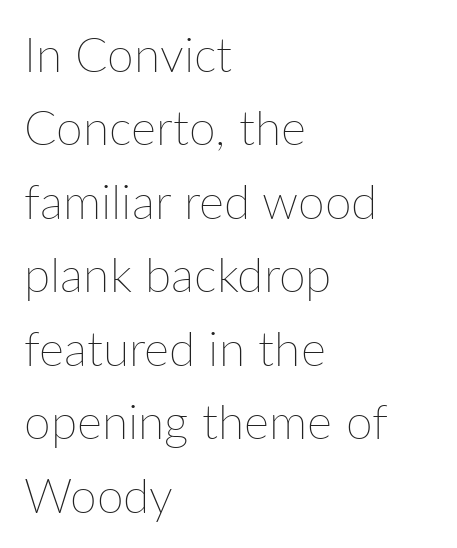
{"italic": "no", "bold": "no", "weight": "thin", "width": "normal", "stroke_contrast": "low", "x_height": "medium", "monospaced": "no", "underline": "no", "align": "left", "line_spacing": "normal", "line_spacing_ratio": 1.53, "letter_spacing": "normal", "letter_spacing_em": 0.0, "glyph_px": 48}
